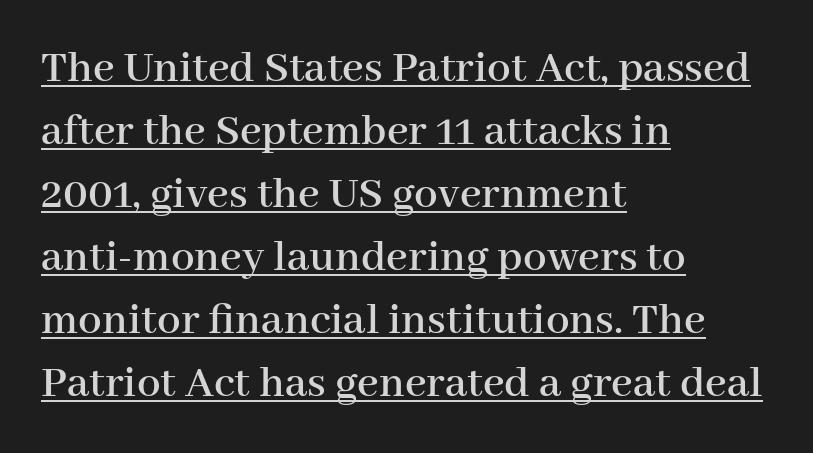
The image shows 47 px serif type, upright; set left-aligned, normal line spacing (1.34x), normal letter spacing, underlined; high stroke contrast and a medium x-height.
